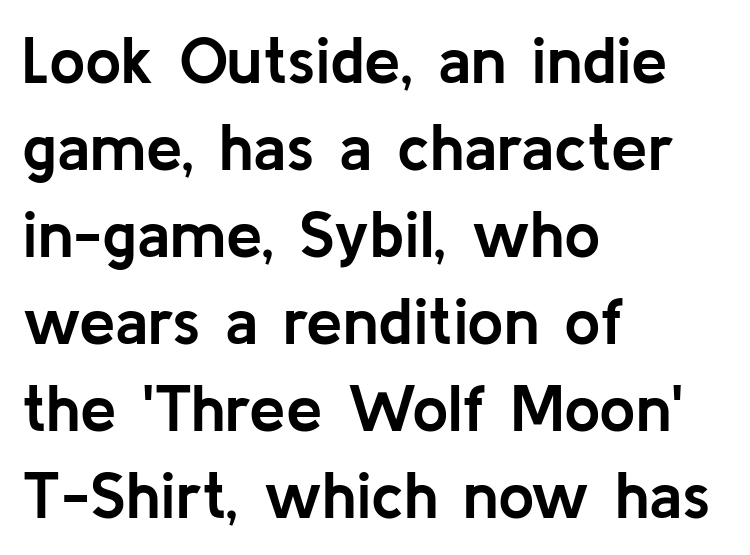
The image shows 65 px semibold sans-serif type, upright; set left-aligned, normal line spacing (1.34x), normal letter spacing, not underlined; low stroke contrast and a medium x-height.
